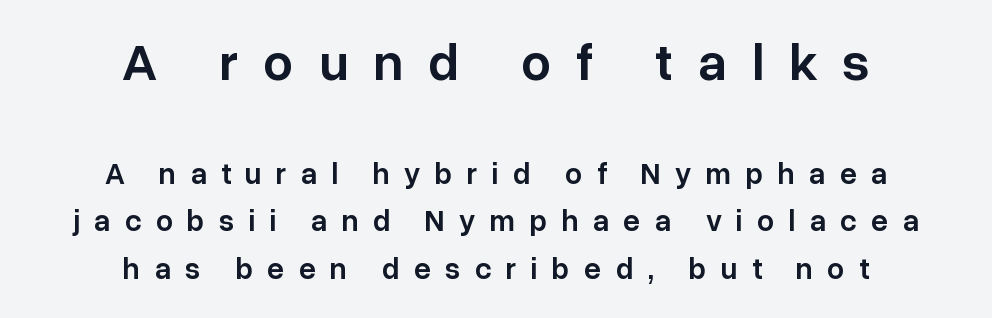
Q: Is the text bold? A: Semi-bold.
Q: Is the text italic (slanted)? A: No, it is upright.
Q: Is the typeface a serif or a sans-serif typeface? A: Sans-serif.
Q: Is the text underlined? A: No.
Q: How is the paragraph aligned? A: Centered.
Q: Is the spacing between letters normal or unusually wide? A: Unusually wide.
Q: Is the spacing between lines tight, normal or loose? A: Normal.
Q: Which block of text is set in a larger size, the first (top) or the second (bottom)? A: The first (top) one.
Q: Width (condensed, normal, or wide)? A: Normal.
Q: Stroke contrast? A: Low.
Q: x-height? A: Medium.
Q: Monospaced? A: No.
